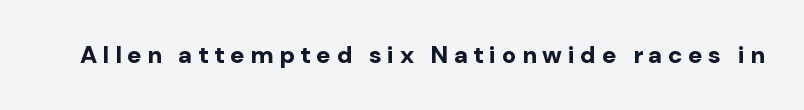
{"italic": "no", "bold": "yes", "underline": "no", "letter_spacing": "wide", "letter_spacing_em": 0.23, "glyph_px": 24}
